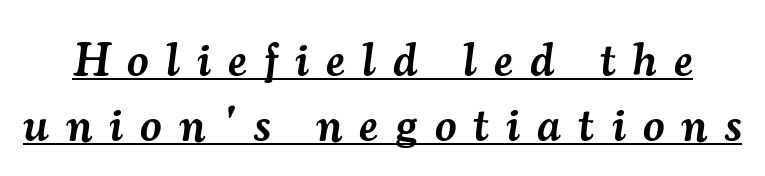
{"serif": "yes", "italic": "yes", "lean": "right", "slant_degrees": 7, "bold": "semi", "weight": "semibold", "width": "normal", "stroke_contrast": "medium", "x_height": "small", "monospaced": "no", "underline": "yes", "line_spacing": "normal", "line_spacing_ratio": 1.38, "letter_spacing": "wide", "letter_spacing_em": 0.37, "glyph_px": 47}
